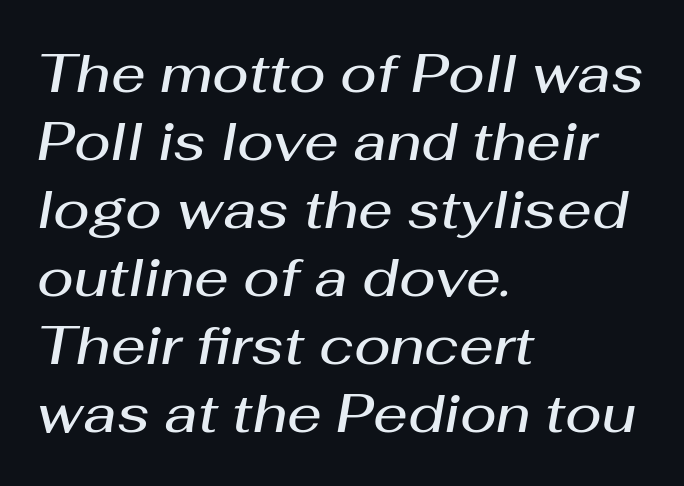
{"italic": "yes", "lean": "right", "slant_degrees": 10, "bold": "semi", "weight": "semibold", "width": "normal", "stroke_contrast": "medium", "x_height": "medium", "monospaced": "no", "underline": "no", "align": "left", "line_spacing": "normal", "line_spacing_ratio": 1.26, "letter_spacing": "normal", "letter_spacing_em": 0.0, "glyph_px": 54}
